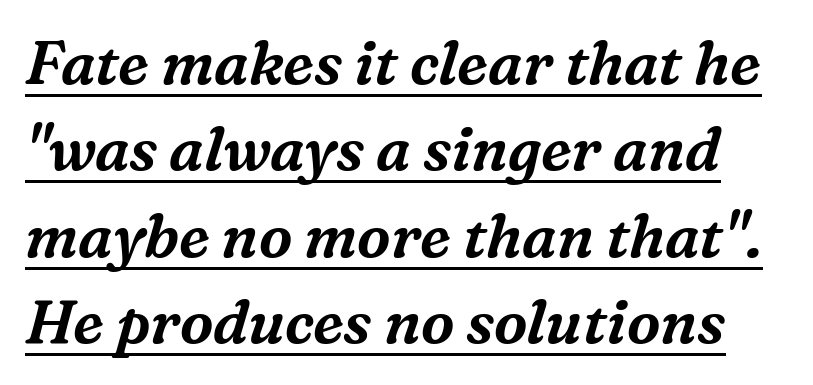
{"serif": "yes", "italic": "yes", "lean": "right", "slant_degrees": 16, "width": "normal", "stroke_contrast": "medium", "x_height": "medium", "monospaced": "no", "underline": "yes", "line_spacing": "normal", "line_spacing_ratio": 1.44, "letter_spacing": "normal", "letter_spacing_em": 0.0, "glyph_px": 60}
